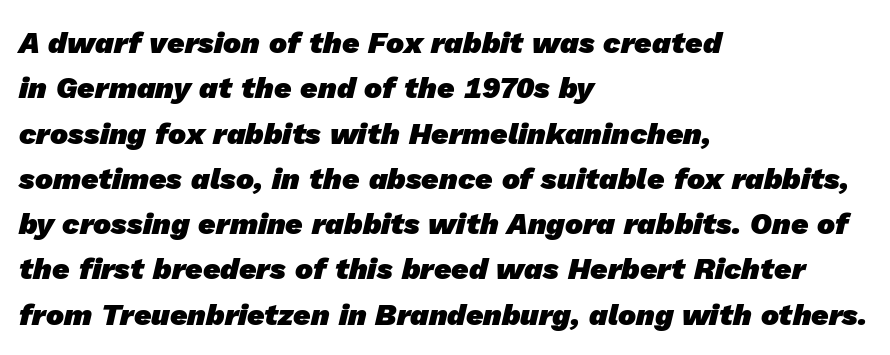
Observe the absence of serifs on each vertical stroke in this sample. Tracking value appears to be zero — textbook default spacing. The rag falls on the right side of this text block. This sample keeps an unexceptional amount of space between lines.
